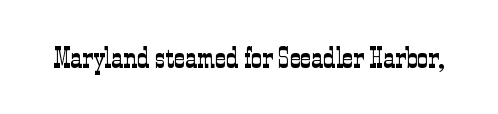
Q: Is the text bold? A: No.
Q: Is the text italic (slanted)? A: No, it is upright.
Q: Is the typeface a serif or a sans-serif typeface? A: Serif.
Q: Is the text underlined? A: No.
Q: Is the spacing between letters normal or unusually wide? A: Normal.
Q: Width (condensed, normal, or wide)? A: Condensed.
Q: Stroke contrast? A: Low.
Q: x-height? A: Medium.
Q: Monospaced? A: No.
